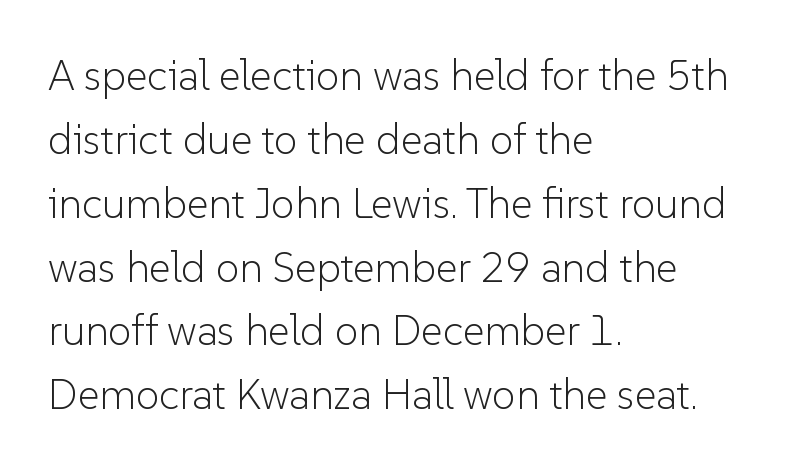
{"serif": "no", "italic": "no", "bold": "no", "weight": "light", "width": "normal", "stroke_contrast": "low", "x_height": "medium", "monospaced": "no", "underline": "no", "align": "left", "line_spacing": "normal", "line_spacing_ratio": 1.52, "letter_spacing": "normal", "letter_spacing_em": 0.0, "glyph_px": 42}
